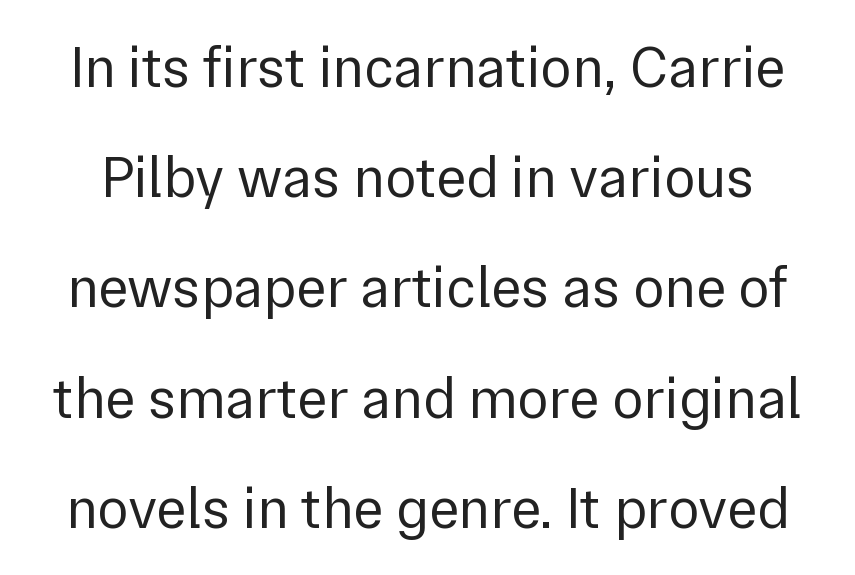
No letter is thick-stroked: the sample isn't bold. The gap between lines stays unmarked. When letters stand straight like this, we call the style roman or upright. I'd call this a sans setting — the letters go barefoot. Compared with typical body copy, the letter spacing here is the same.
